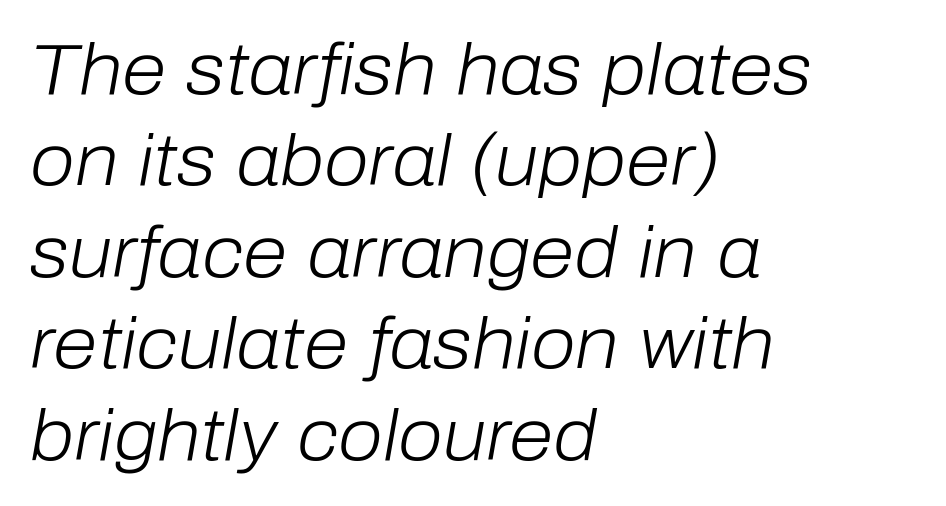
The image shows 72 px light type, italic (leaning right); set left-aligned, normal line spacing (1.27x), normal letter spacing, not underlined; low stroke contrast and a medium x-height.
